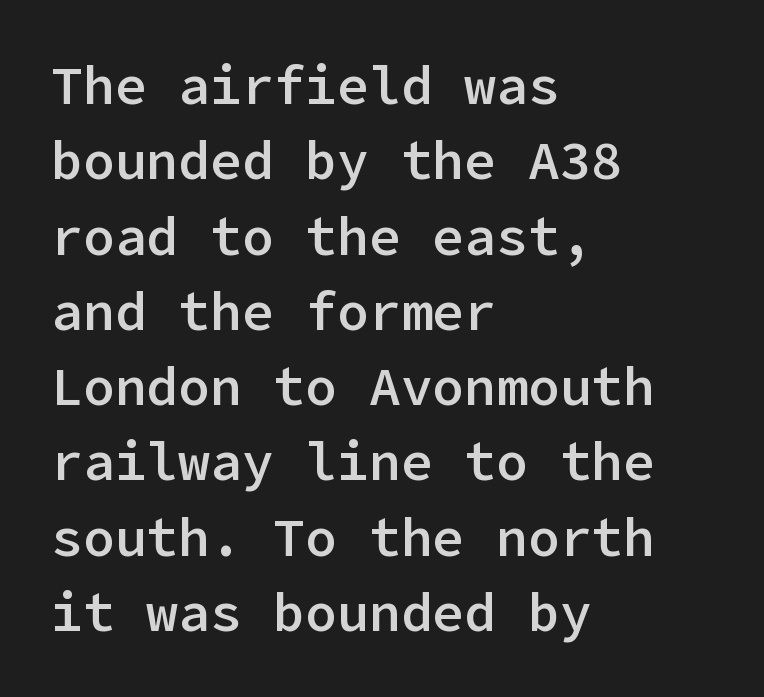
{"serif": "no", "italic": "no", "bold": "semi", "weight": "semibold", "width": "normal", "stroke_contrast": "low", "x_height": "medium", "underline": "no", "align": "left", "line_spacing": "normal", "line_spacing_ratio": 1.42, "letter_spacing": "normal", "letter_spacing_em": 0.0, "glyph_px": 53}
